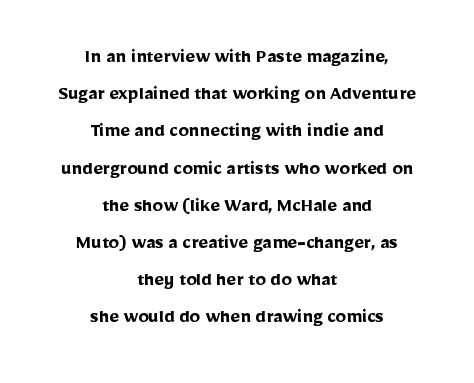
The line texture is even and compact thanks to regular tracking. Look at the stroke-to-counter ratio: heavy, a bold. Horizontal alignment here is central, giving a formal, balanced look. A bare baseline throughout the passage. No italicization has been applied; the sample stays upright.
